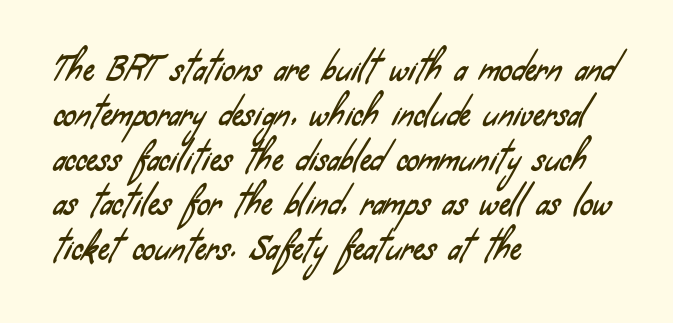
{"serif": "no", "width": "condensed", "stroke_contrast": "low", "x_height": "small", "monospaced": "no", "underline": "no", "align": "left", "line_spacing": "normal", "line_spacing_ratio": 1.4, "letter_spacing": "normal", "letter_spacing_em": 0.0, "glyph_px": 32}
